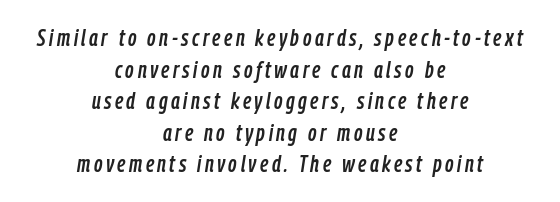
Neither beginnings nor endings align; midpoints do. Only glyphs here, with clear space below each row. Vertically, the passage feels balanced, rows spaced as you'd expect. Characters are canted at an angle relative to the baseline's perpendicular.
